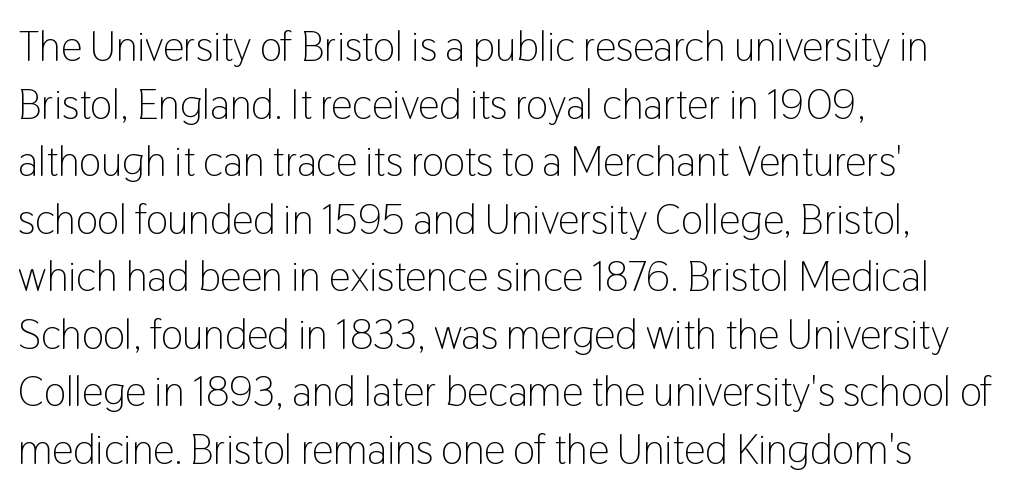
{"serif": "no", "italic": "no", "bold": "no", "weight": "light", "width": "condensed", "stroke_contrast": "low", "x_height": "medium", "monospaced": "no", "underline": "no", "align": "left", "line_spacing": "normal", "line_spacing_ratio": 1.37, "letter_spacing": "normal", "letter_spacing_em": 0.0, "glyph_px": 42}
